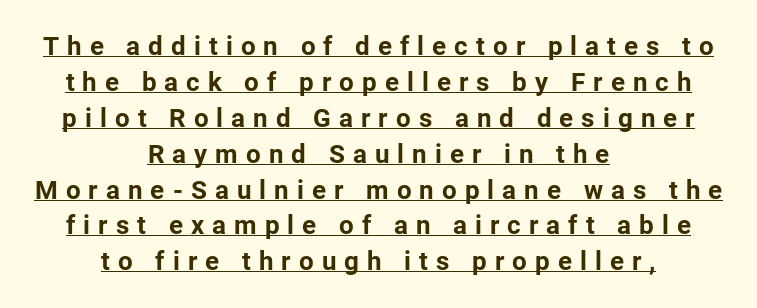
{"italic": "no", "bold": "yes", "underline": "yes", "align": "center", "line_spacing": "normal", "line_spacing_ratio": 1.38, "letter_spacing": "wide", "letter_spacing_em": 0.31, "glyph_px": 26}
